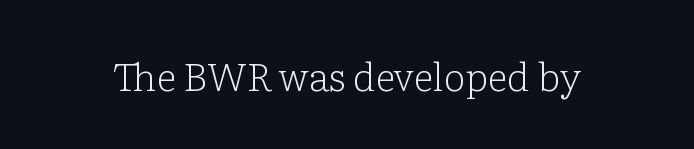
The image shows 39 px light serif type, upright; set normal letter spacing, not underlined; low stroke contrast and a medium x-height.
